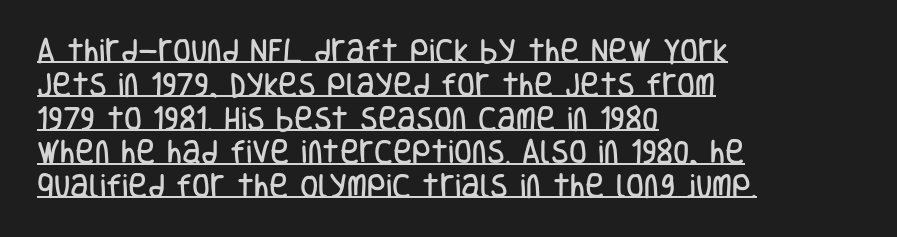
Q: Is the text italic (slanted)? A: No, it is upright.
Q: Is the text underlined? A: Yes.
Q: How is the paragraph aligned? A: Left-aligned.
Q: Is the spacing between letters normal or unusually wide? A: Normal.
Q: Is the spacing between lines tight, normal or loose? A: Normal.
